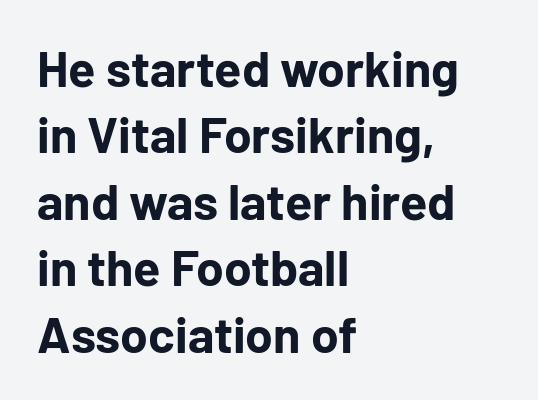
The image shows 50 px bold sans-serif type, upright; set left-aligned, normal line spacing (1.33x), normal letter spacing, not underlined; low stroke contrast and a medium x-height.
